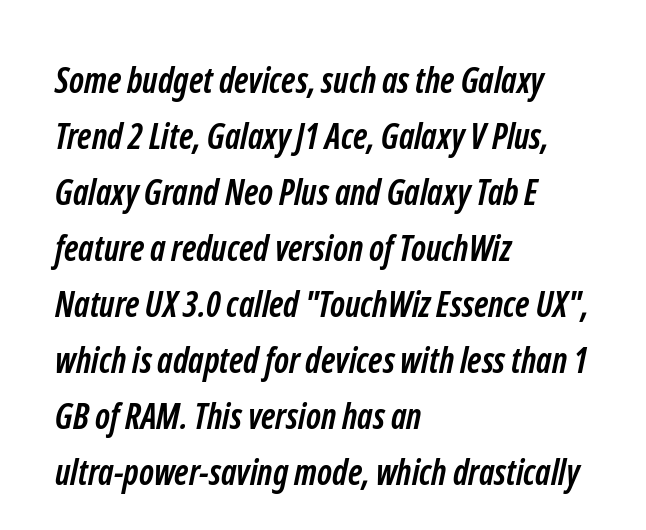
{"serif": "no", "bold": "yes", "weight": "semibold", "width": "condensed", "stroke_contrast": "low", "x_height": "medium", "monospaced": "no", "underline": "no", "align": "left", "line_spacing": "normal", "line_spacing_ratio": 1.6, "letter_spacing": "normal", "letter_spacing_em": 0.0, "glyph_px": 35}
